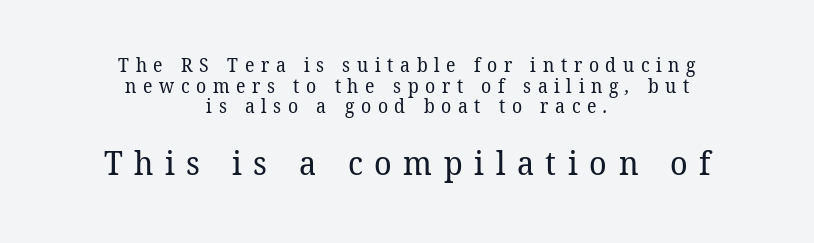
{"serif": "yes", "bold": "no", "weight": "regular", "width": "normal", "stroke_contrast": "low", "x_height": "medium", "monospaced": "no", "underline": "no", "align": "center", "line_spacing": "tight", "line_spacing_ratio": 1.08, "letter_spacing": "wide", "letter_spacing_em": 0.35, "larger_block": "second", "size_ratio": 1.74, "glyph_px": 33}
